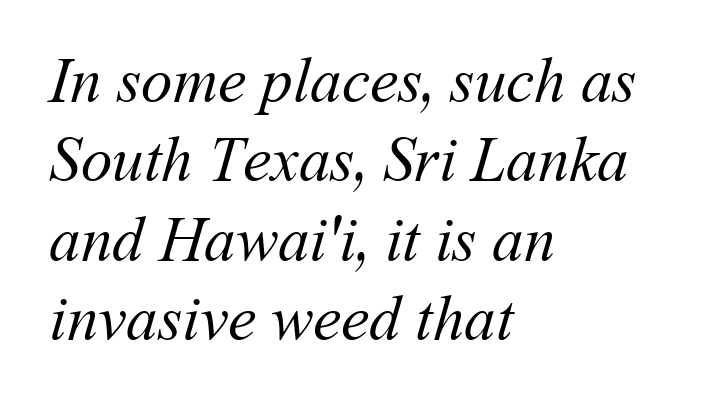
Q: Is the text bold? A: No.
Q: Is the text underlined? A: No.
Q: How is the paragraph aligned? A: Left-aligned.
Q: Is the spacing between letters normal or unusually wide? A: Normal.
Q: Is the spacing between lines tight, normal or loose? A: Normal.
Q: Width (condensed, normal, or wide)? A: Normal.
Q: Stroke contrast? A: Medium.
Q: x-height? A: Medium.
Q: Monospaced? A: No.
